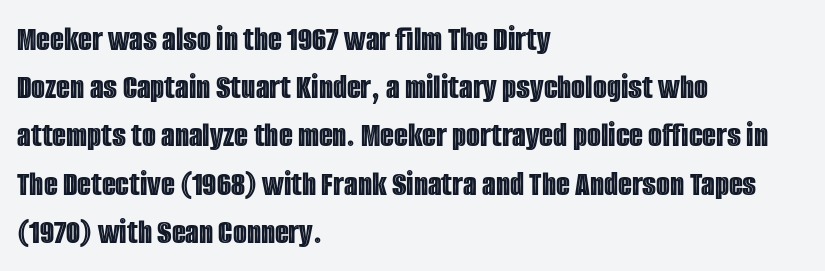
The image shows 36 px condensed type, upright; set left-aligned, normal line spacing (1.34x), normal letter spacing, not underlined; a large x-height.
